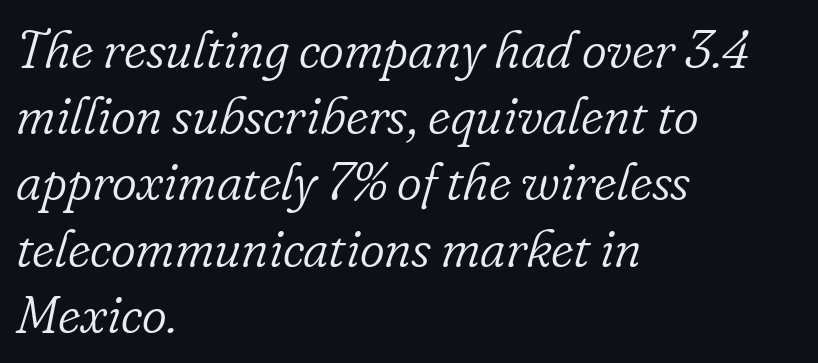
Q: Is the text bold? A: No.
Q: Is the text italic (slanted)? A: Yes, it leans right by about 16 degrees.
Q: Is the typeface a serif or a sans-serif typeface? A: Serif.
Q: Is the text underlined? A: No.
Q: How is the paragraph aligned? A: Left-aligned.
Q: Is the spacing between letters normal or unusually wide? A: Normal.
Q: Is the spacing between lines tight, normal or loose? A: Normal.
Q: Width (condensed, normal, or wide)? A: Normal.
Q: Stroke contrast? A: Low.
Q: x-height? A: Small.
Q: Monospaced? A: No.
